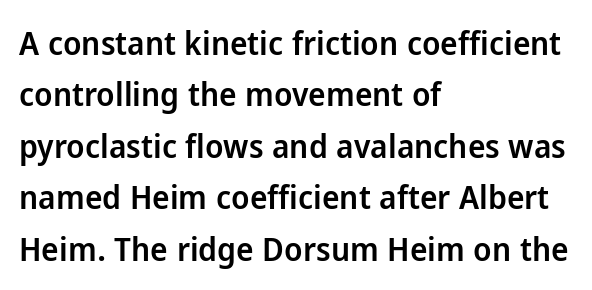
The image shows 33 px semibold sans-serif type, upright; set left-aligned, normal line spacing (1.56x), normal letter spacing, not underlined; low stroke contrast and a medium x-height.
